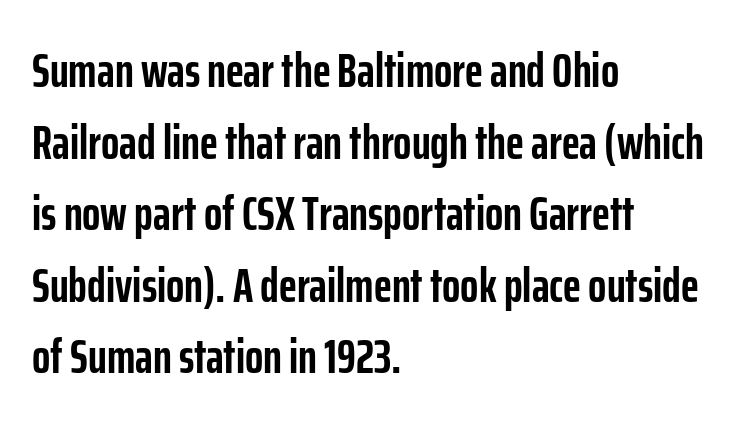
{"serif": "no", "italic": "no", "bold": "yes", "weight": "semibold", "width": "condensed", "stroke_contrast": "low", "x_height": "medium", "monospaced": "no", "underline": "no", "align": "left", "line_spacing": "normal", "line_spacing_ratio": 1.49, "letter_spacing": "normal", "letter_spacing_em": 0.0, "glyph_px": 48}
